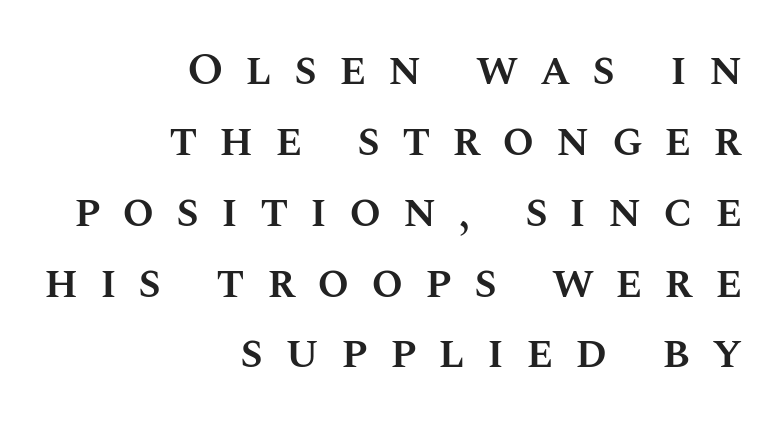
Leading matches the norm, producing a regular column. This rendering uses right alignment, leaving the left contour irregular. These lines are rendered in a variable-pitch font. The space directly below the letters is spotless. Strokes here are thickened, but only to semibold level.
